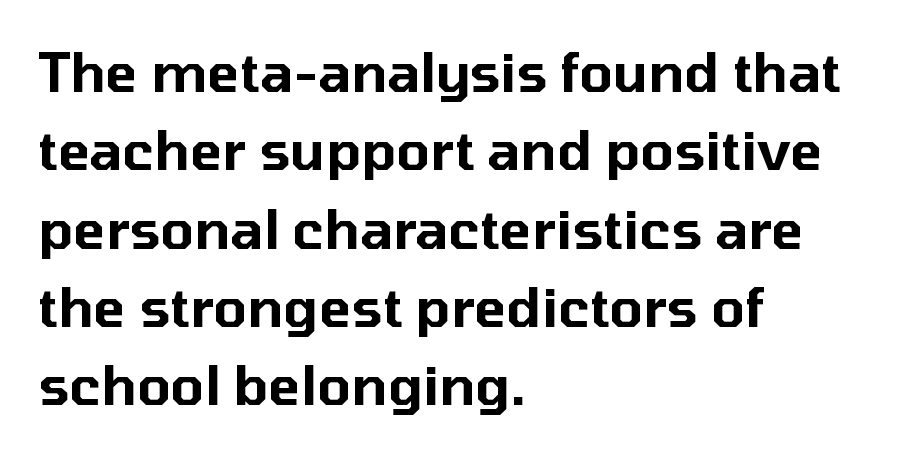
The image shows 54 px sans-serif type, upright; set left-aligned, normal line spacing (1.45x), normal letter spacing, not underlined; low stroke contrast and a medium x-height.
